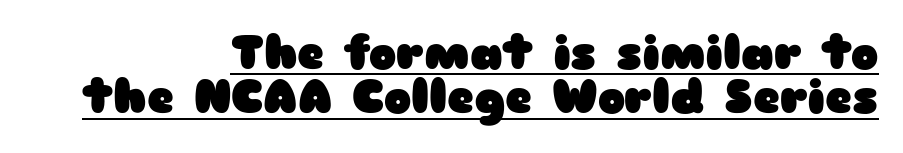
The image shows 46 px heavy, wide sans-serif type, upright; set right-aligned, tight line spacing (0.96x), normal letter spacing, underlined; low stroke contrast and a medium x-height.
